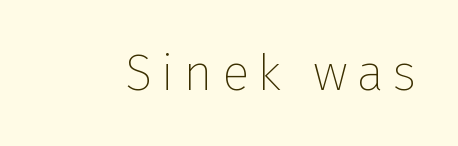
Q: Is the text bold? A: No.
Q: Is the text italic (slanted)? A: No, it is upright.
Q: Is the typeface a serif or a sans-serif typeface? A: Sans-serif.
Q: Is the text underlined? A: No.
Q: Width (condensed, normal, or wide)? A: Normal.
Q: Stroke contrast? A: Low.
Q: x-height? A: Medium.
Q: Monospaced? A: No.
